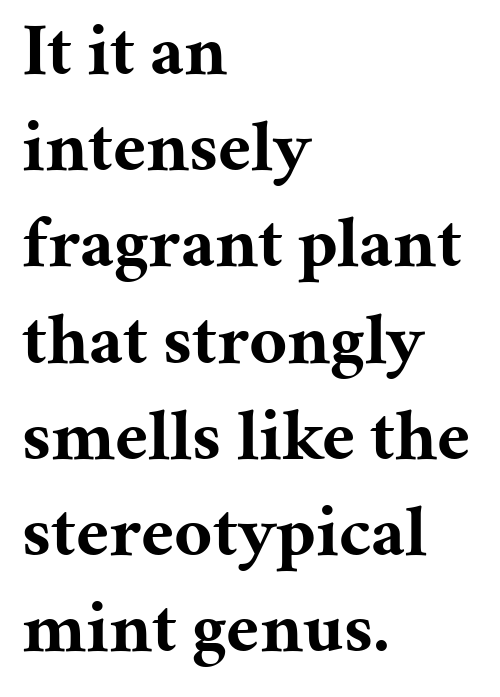
The image shows 74 px bold serif type, upright; set left-aligned, normal line spacing (1.3x), normal letter spacing, not underlined; medium stroke contrast and a medium x-height.
